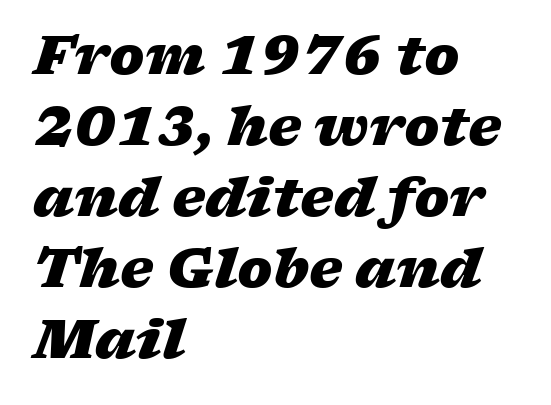
The gaps between neighbouring characters are ordinary and unremarkable. Nobody drew a line under any word here. What weight is shown? A full bold with thick strokes. Emphasis-style slanted type is in use.
